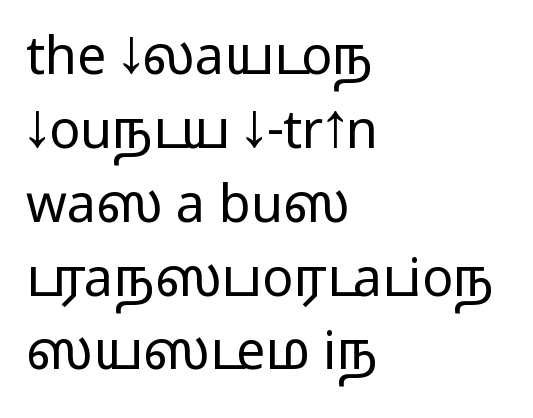
Quick note: interline space is typical. Upright lettering throughout. These lines are rendered in a variable-pitch font. Are there feet on the stems? There aren't — it's a sans.
